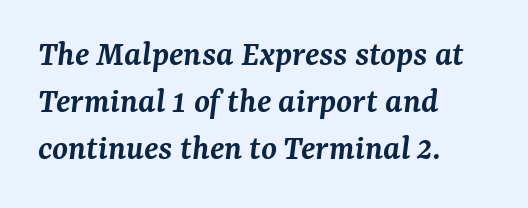
{"serif": "yes", "italic": "yes", "lean": "right", "slant_degrees": 7, "bold": "semi", "weight": "semibold", "width": "normal", "stroke_contrast": "medium", "x_height": "medium", "monospaced": "no", "underline": "no", "align": "left", "line_spacing": "normal", "line_spacing_ratio": 1.31, "letter_spacing": "normal", "letter_spacing_em": 0.0, "glyph_px": 36}
